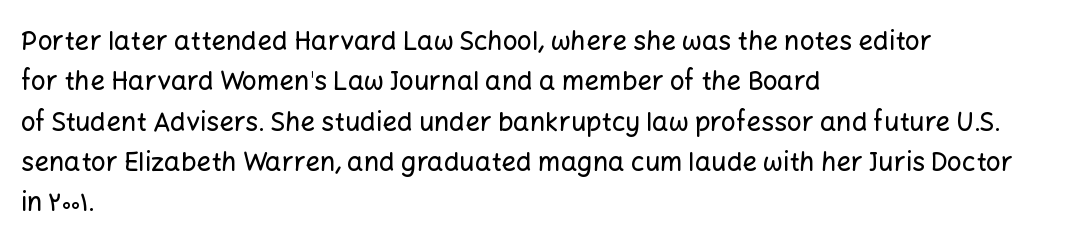
Q: Is the text italic (slanted)? A: No, it is upright.
Q: Is the text underlined? A: No.
Q: How is the paragraph aligned? A: Left-aligned.
Q: Is the spacing between letters normal or unusually wide? A: Normal.
Q: Is the spacing between lines tight, normal or loose? A: Normal.
